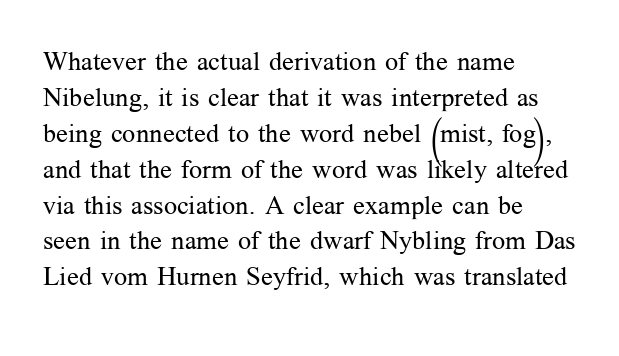
Q: Is the text bold? A: No.
Q: Is the text italic (slanted)? A: No, it is upright.
Q: Is the text underlined? A: No.
Q: How is the paragraph aligned? A: Left-aligned.
Q: Is the spacing between letters normal or unusually wide? A: Normal.
Q: Is the spacing between lines tight, normal or loose? A: Normal.
